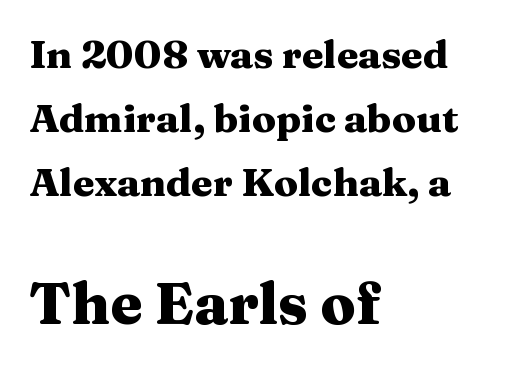
The image shows 58 px heavy, wide serif type, upright; set left-aligned, normal line spacing (1.64x), normal letter spacing, not underlined; the second (bottom) block is 1.49x larger; medium stroke contrast and a medium x-height.
